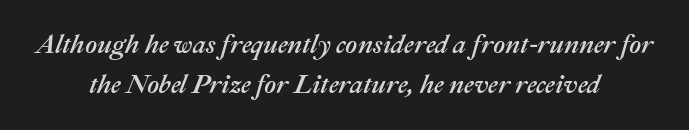
The setting favours the middle, as headings and verse often do. The axis of the letterforms is tilted away from vertical. Beneath every word, the page is bare. How are the letters spaced? Ordinarily, with no added tracking. This sample keeps an unexceptional amount of space between lines.
